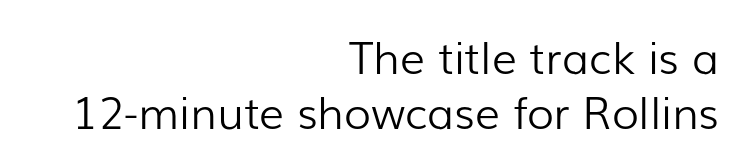
How are the letters spaced? Ordinarily, with no added tracking. No extra ink here — the face is not bold. Notice how the passage keeps a crisp vertical edge on the right only. Unlike italic type, these characters show no tilt at all.
